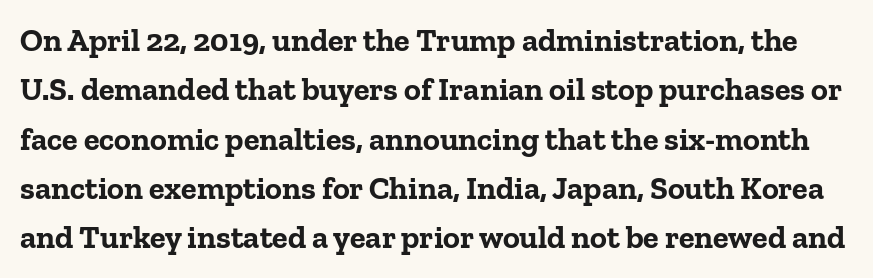
{"serif": "yes", "italic": "no", "bold": "yes", "weight": "bold", "width": "normal", "stroke_contrast": "low", "x_height": "medium", "monospaced": "no", "underline": "no", "line_spacing": "normal", "line_spacing_ratio": 1.54, "letter_spacing": "normal", "letter_spacing_em": 0.0, "glyph_px": 32}
